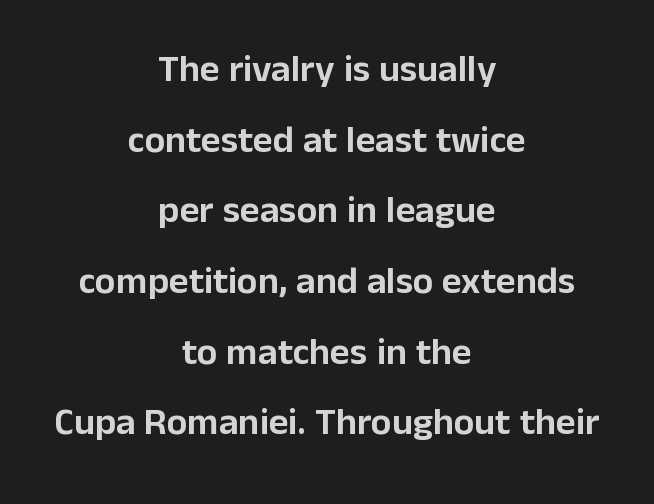
Q: Is the text italic (slanted)? A: No, it is upright.
Q: Is the typeface a serif or a sans-serif typeface? A: Sans-serif.
Q: Is the text underlined? A: No.
Q: How is the paragraph aligned? A: Centered.
Q: Is the spacing between letters normal or unusually wide? A: Normal.
Q: Width (condensed, normal, or wide)? A: Normal.
Q: Stroke contrast? A: Low.
Q: x-height? A: Medium.
Q: Monospaced? A: No.
